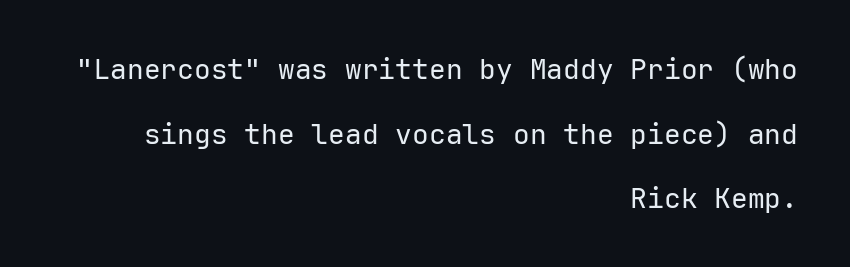
Q: Is the text bold? A: No.
Q: Is the text italic (slanted)? A: No, it is upright.
Q: Is the typeface a serif or a sans-serif typeface? A: Sans-serif.
Q: Is the text underlined? A: No.
Q: How is the paragraph aligned? A: Right-aligned.
Q: Is the spacing between letters normal or unusually wide? A: Normal.
Q: Is the spacing between lines tight, normal or loose? A: Loose.
Q: Width (condensed, normal, or wide)? A: Normal.
Q: Stroke contrast? A: Low.
Q: x-height? A: Medium.
